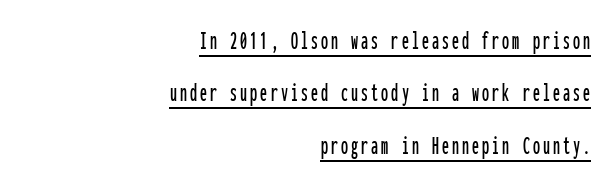
Q: Is the text italic (slanted)? A: No, it is upright.
Q: Is the typeface a serif or a sans-serif typeface? A: Sans-serif.
Q: Is the text underlined? A: Yes.
Q: How is the paragraph aligned? A: Right-aligned.
Q: Width (condensed, normal, or wide)? A: Condensed.
Q: Stroke contrast? A: Low.
Q: x-height? A: Medium.
Q: Monospaced? A: Yes.
